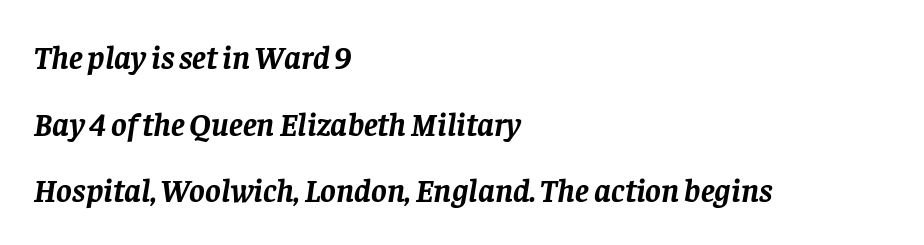
The image shows 33 px semibold serif type, italic (leaning right); set left-aligned, loose line spacing (2.02x), normal letter spacing, not underlined; low stroke contrast and a large x-height.
